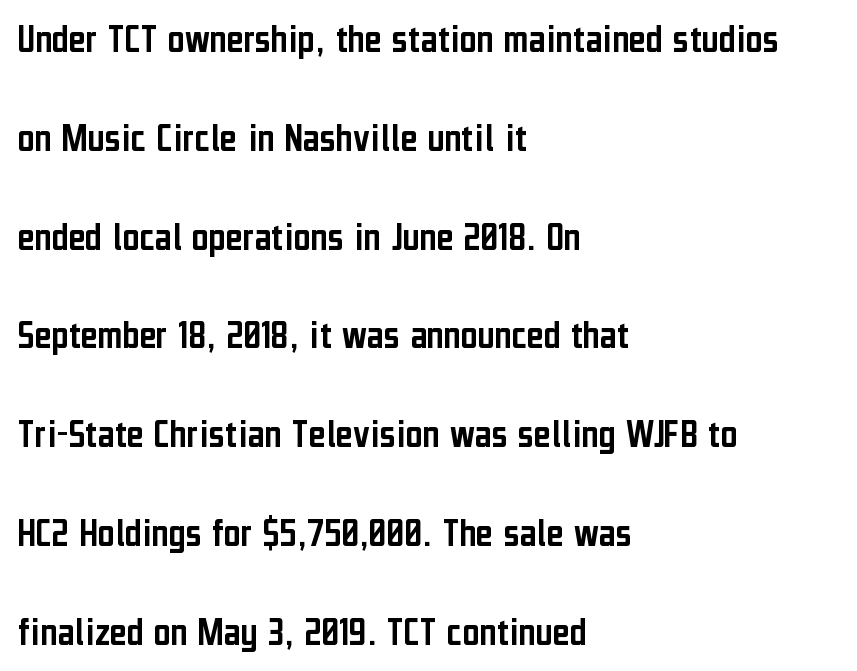
The image shows 41 px condensed sans-serif type, upright; set left-aligned, loose line spacing (2.41x), normal letter spacing, not underlined; low stroke contrast and a medium x-height.
